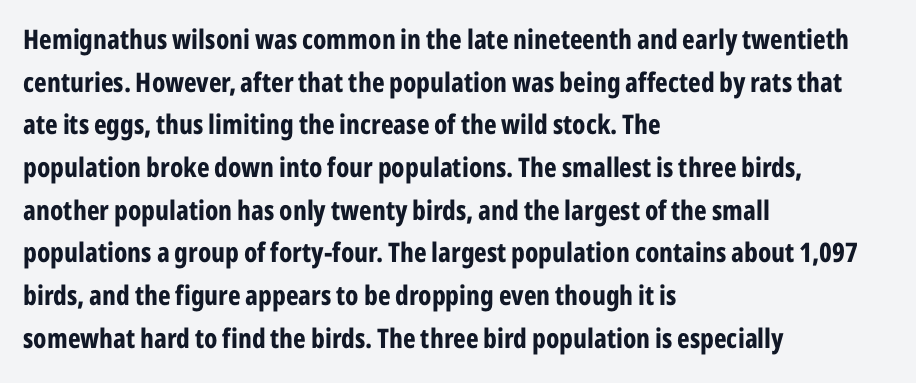
The image shows 27 px bold type, upright; set left-aligned, normal line spacing (1.58x), normal letter spacing, not underlined.
